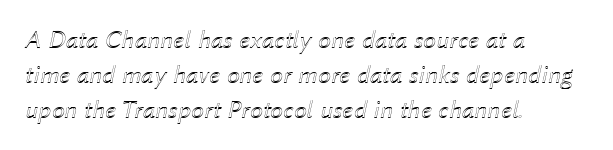
Compared with typical body copy, the letter spacing here is the same. The setting favours the left margin, as ordinary paragraphs usually do. Anything drawn beneath the words? Only blank space. Does the lettering tilt? It does — this is italic.
